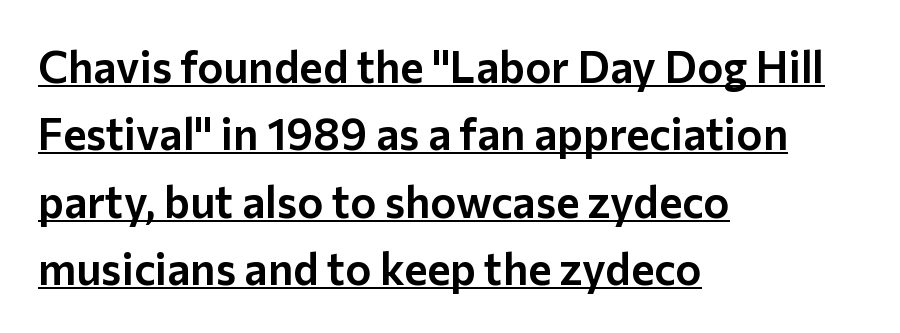
Q: Is the text italic (slanted)? A: No, it is upright.
Q: Is the typeface a serif or a sans-serif typeface? A: Sans-serif.
Q: Is the text underlined? A: Yes.
Q: How is the paragraph aligned? A: Left-aligned.
Q: Is the spacing between letters normal or unusually wide? A: Normal.
Q: Is the spacing between lines tight, normal or loose? A: Normal.
Q: Width (condensed, normal, or wide)? A: Normal.
Q: Stroke contrast? A: Low.
Q: x-height? A: Medium.
Q: Monospaced? A: No.
